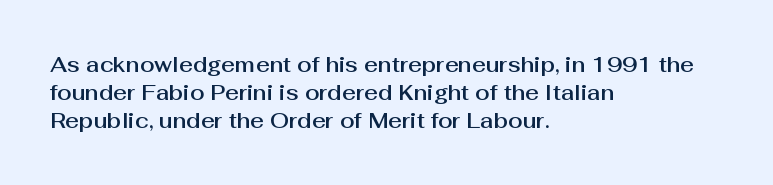
Q: Is the text italic (slanted)? A: No, it is upright.
Q: Is the text underlined? A: No.
Q: How is the paragraph aligned? A: Left-aligned.
Q: Is the spacing between letters normal or unusually wide? A: Normal.
Q: Is the spacing between lines tight, normal or loose? A: Normal.
